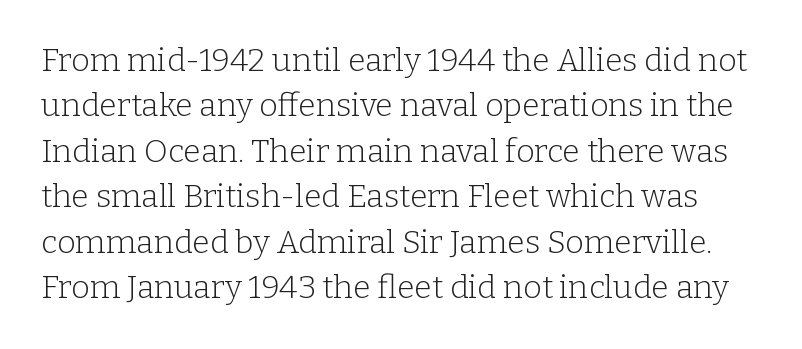
{"serif": "yes", "italic": "no", "bold": "no", "weight": "light", "width": "normal", "stroke_contrast": "low", "x_height": "medium", "monospaced": "no", "underline": "no", "line_spacing": "normal", "line_spacing_ratio": 1.42, "letter_spacing": "normal", "letter_spacing_em": 0.0, "glyph_px": 32}
